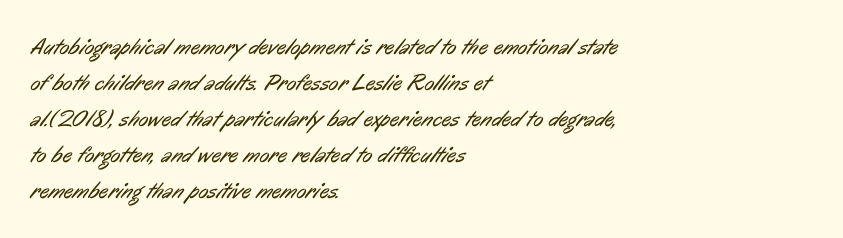
The image shows 23 px text type; set left-aligned, normal line spacing (1.56x), normal letter spacing, not underlined.
